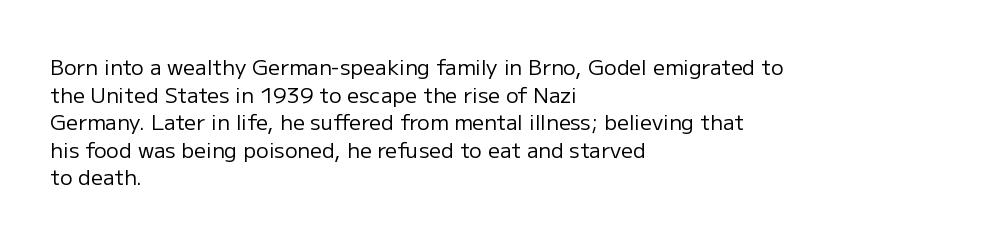
The image shows 21 px text type, upright; set left-aligned, normal line spacing (1.31x), normal letter spacing, not underlined.
